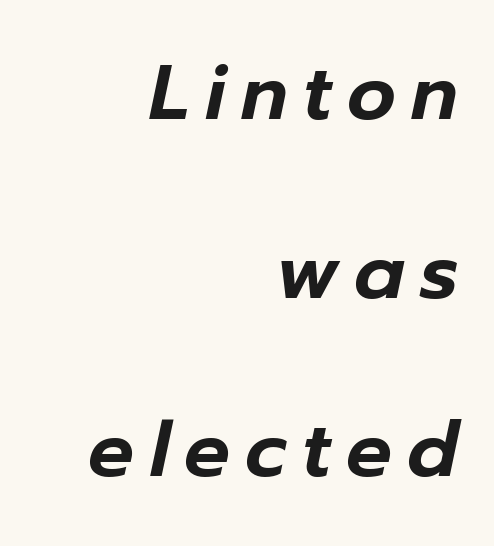
These lines stand farther apart than default settings would place them. Is this a fixed-width face? No — the glyphs have proportional, varying widths. Descender tails drop into unmarked territory. Style check: oblique. If you drew a ruler down the right edge, every line would touch it. Display-style spreading of the glyphs; the letterfit is very open.
